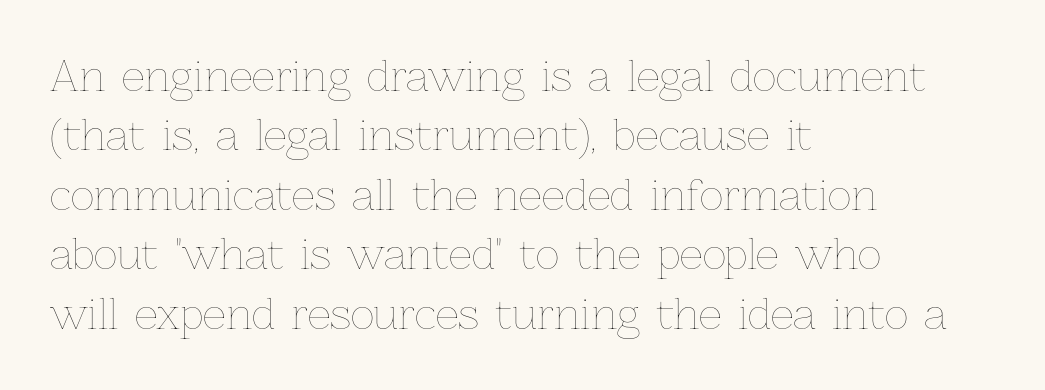
The image shows 41 px thin type, upright; set left-aligned, normal line spacing (1.45x), normal letter spacing, not underlined; low stroke contrast and a medium x-height.
